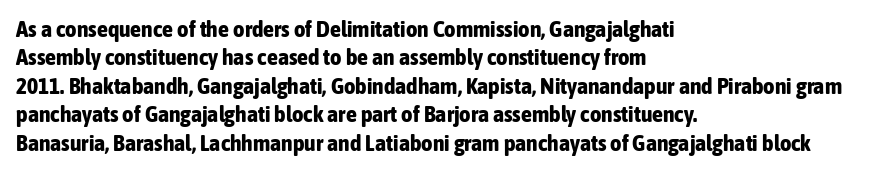
This is the regular roman posture of the typeface. The lines in this sample share a left origin and differ only in where they stop. Standard letterfit; no display-style spreading of the glyphs. Heavy-handed strokes throughout: this text is bold. The space directly below the letters is spotless.
